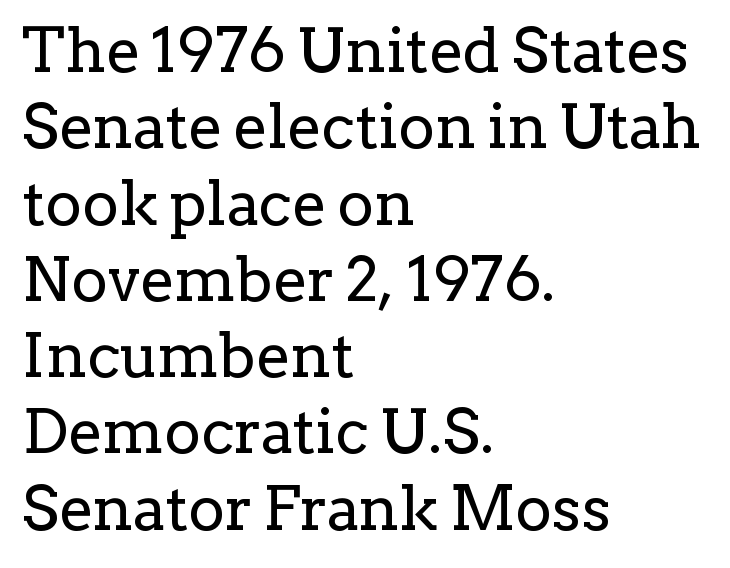
{"serif": "yes", "italic": "no", "bold": "no", "weight": "regular", "width": "normal", "stroke_contrast": "low", "x_height": "medium", "monospaced": "no", "underline": "no", "align": "left", "line_spacing_ratio": 1.23, "letter_spacing": "normal", "letter_spacing_em": 0.0, "glyph_px": 62}
